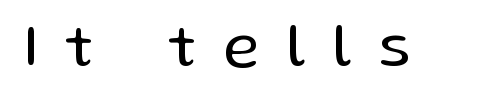
Q: Is the text bold? A: No.
Q: Is the text italic (slanted)? A: No, it is upright.
Q: Is the typeface a serif or a sans-serif typeface? A: Sans-serif.
Q: Is the text underlined? A: No.
Q: Is the spacing between letters normal or unusually wide? A: Unusually wide.
Q: Width (condensed, normal, or wide)? A: Normal.
Q: Stroke contrast? A: Low.
Q: x-height? A: Medium.
Q: Monospaced? A: No.
